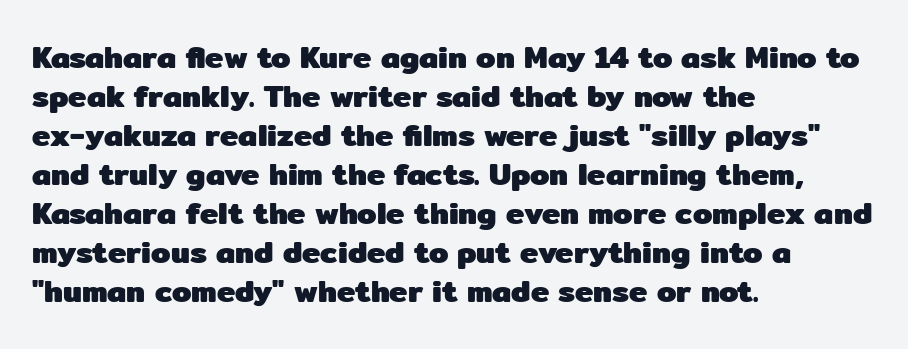
Letters rest on an invisible, unmarked baseline. If you drew a line through each stem, it would be perfectly vertical. The lines sit at an ordinary, default distance from one another. The font family rendered here belongs to the sans-serif group. Characters follow at the spacing the type designer built in. Which margin do the lines hug? The left one — the right edge is uneven.
